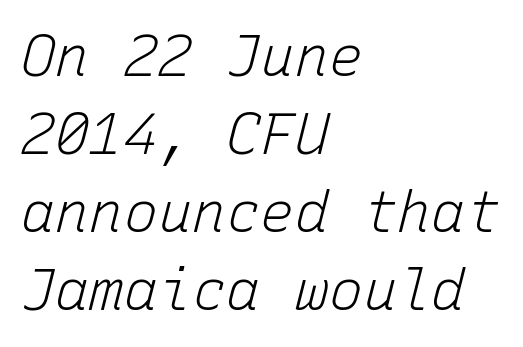
The image shows 57 px light type, italic (leaning right), monospaced; set left-aligned, normal line spacing (1.37x), normal letter spacing, not underlined; low stroke contrast and a medium x-height.
